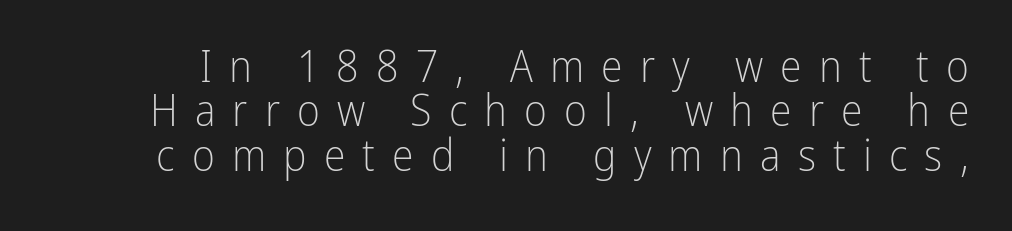
Q: Is the text bold? A: No.
Q: Is the text italic (slanted)? A: No, it is upright.
Q: Is the typeface a serif or a sans-serif typeface? A: Sans-serif.
Q: Is the text underlined? A: No.
Q: Is the spacing between letters normal or unusually wide? A: Unusually wide.
Q: Is the spacing between lines tight, normal or loose? A: Tight.
Q: Width (condensed, normal, or wide)? A: Condensed.
Q: Stroke contrast? A: Low.
Q: x-height? A: Medium.
Q: Monospaced? A: No.
